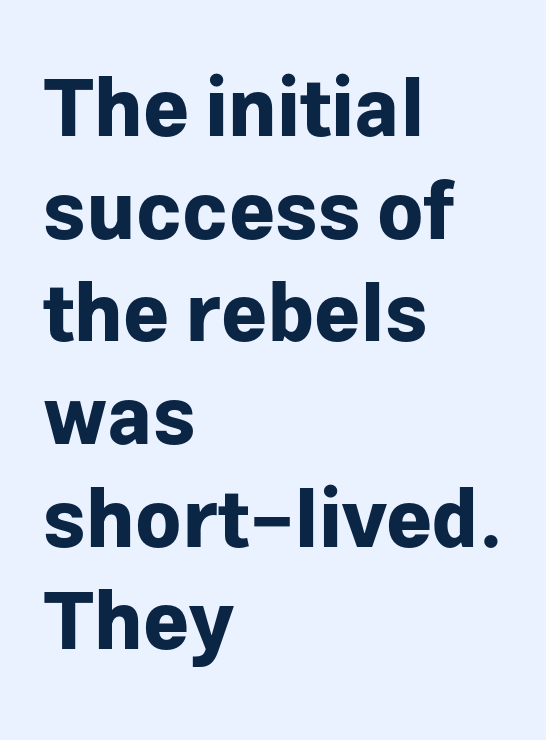
Q: Is the text bold? A: Yes.
Q: Is the text italic (slanted)? A: No, it is upright.
Q: Is the typeface a serif or a sans-serif typeface? A: Sans-serif.
Q: Is the text underlined? A: No.
Q: How is the paragraph aligned? A: Left-aligned.
Q: Is the spacing between letters normal or unusually wide? A: Normal.
Q: Is the spacing between lines tight, normal or loose? A: Normal.
Q: Width (condensed, normal, or wide)? A: Normal.
Q: Stroke contrast? A: Low.
Q: x-height? A: Medium.
Q: Monospaced? A: No.
